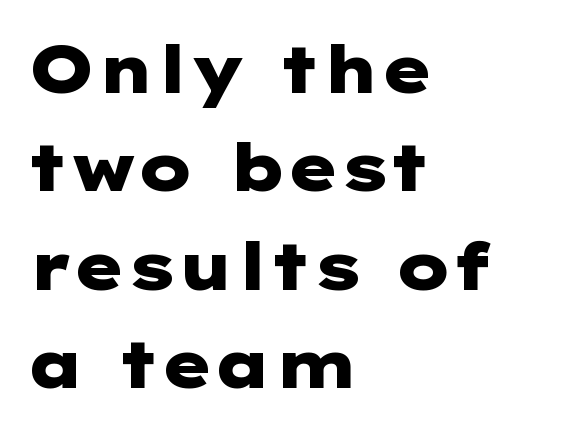
{"serif": "no", "italic": "no", "bold": "yes", "weight": "heavy", "width": "wide", "stroke_contrast": "low", "x_height": "medium", "underline": "no", "align": "left", "line_spacing": "normal", "line_spacing_ratio": 1.49, "letter_spacing": "normal", "letter_spacing_em": 0.0, "glyph_px": 66}
